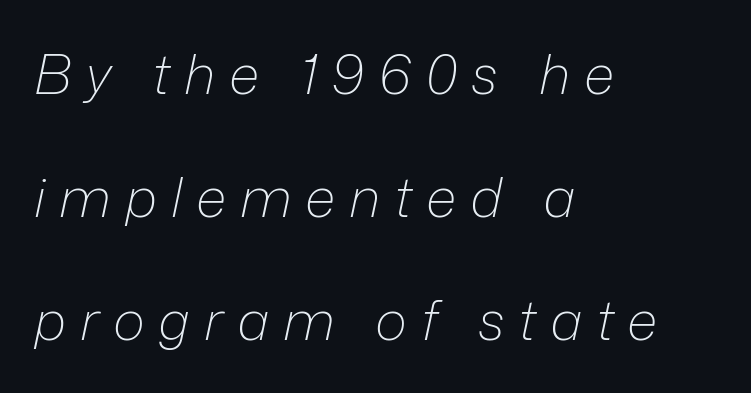
The image shows 55 px light type, italic (leaning right); set left-aligned, loose line spacing (2.24x), unusually wide letter spacing (+0.25 em), not underlined; low stroke contrast and a medium x-height.
